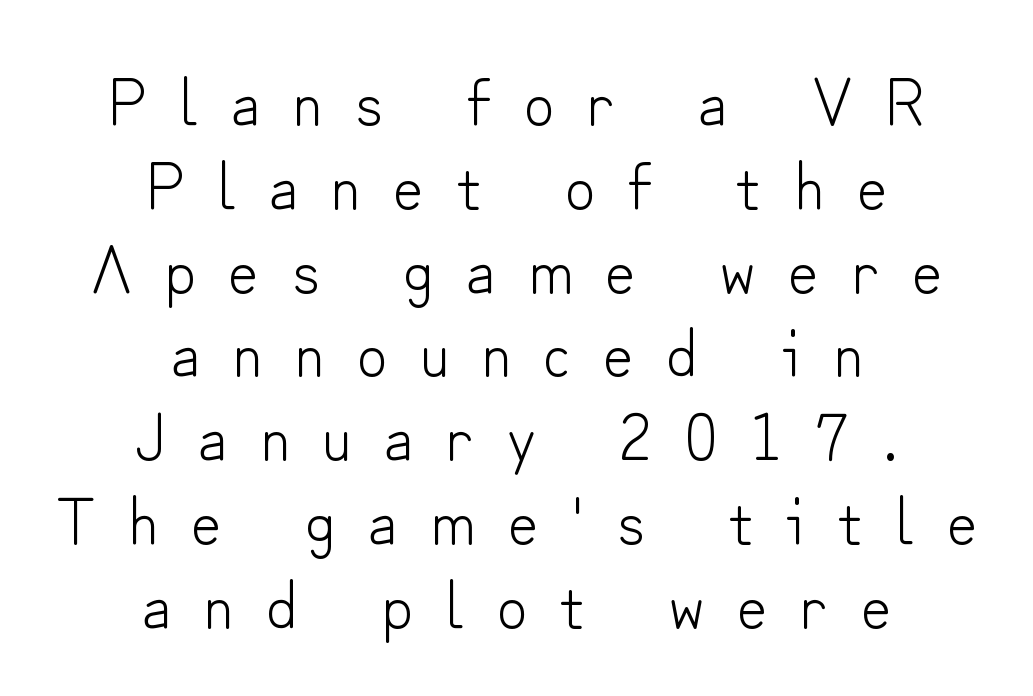
The image shows 66 px light sans-serif type, upright; set centered, normal line spacing (1.27x), unusually wide letter spacing (+0.5 em), not underlined; low stroke contrast and a small x-height.
